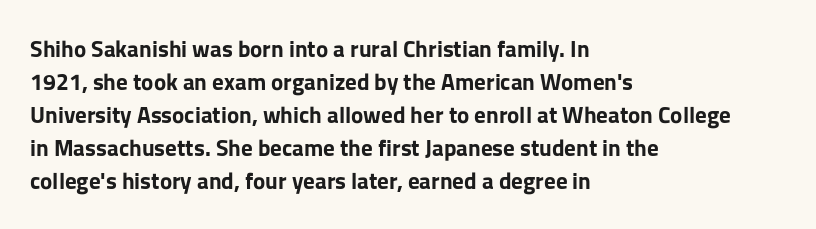
Q: Is the text bold? A: Yes.
Q: Is the text italic (slanted)? A: No, it is upright.
Q: Is the text underlined? A: No.
Q: How is the paragraph aligned? A: Left-aligned.
Q: Is the spacing between letters normal or unusually wide? A: Normal.
Q: Is the spacing between lines tight, normal or loose? A: Normal.
